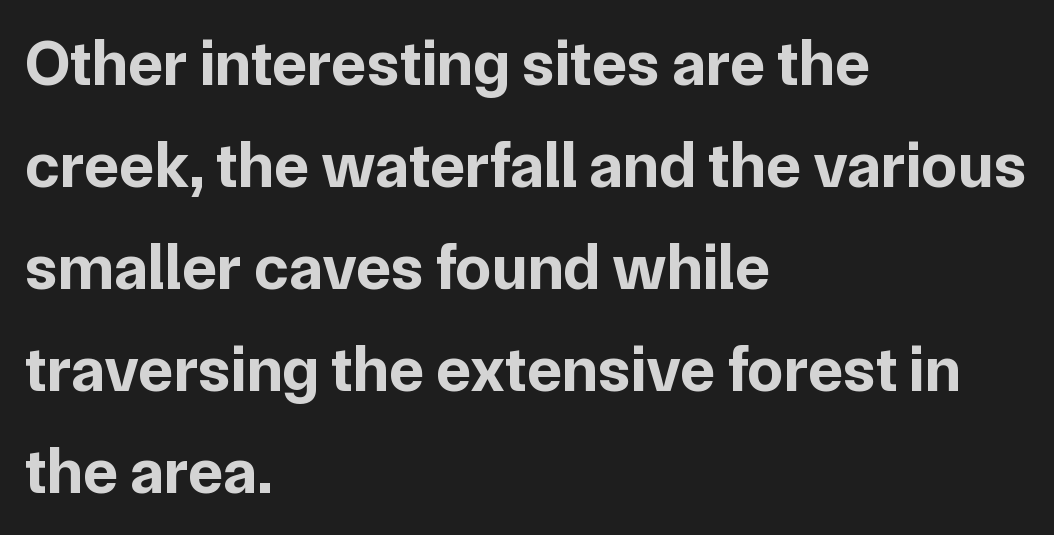
The image shows 65 px bold sans-serif type, upright; set left-aligned, normal line spacing (1.57x), normal letter spacing, not underlined; low stroke contrast and a medium x-height.
